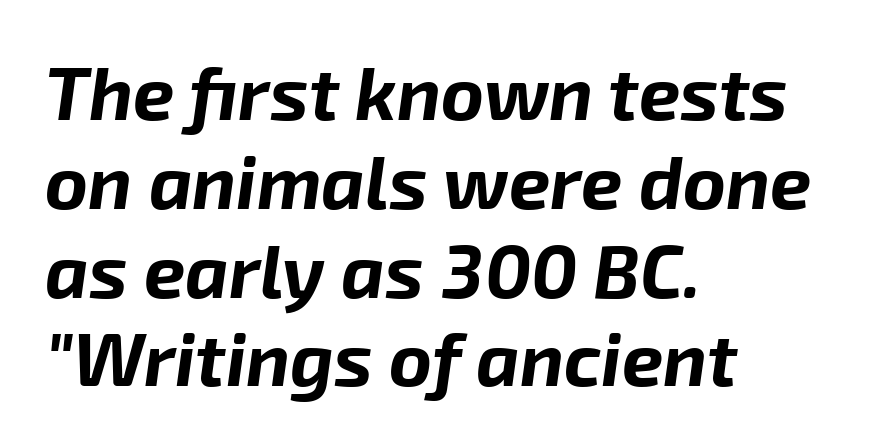
Q: Is the text bold? A: Yes.
Q: Is the text italic (slanted)? A: Yes, it leans right by about 8 degrees.
Q: Is the text underlined? A: No.
Q: How is the paragraph aligned? A: Left-aligned.
Q: Is the spacing between letters normal or unusually wide? A: Normal.
Q: Width (condensed, normal, or wide)? A: Normal.
Q: Stroke contrast? A: Low.
Q: x-height? A: Medium.
Q: Monospaced? A: No.
